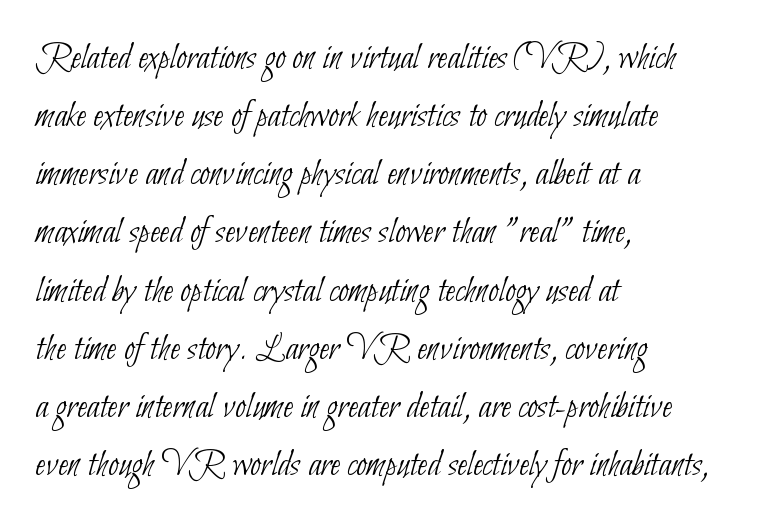
Honestly, the letter spacing is just normal — you wouldn't notice it. The face used here is proportionally spaced, like ordinary book or web type. Baseline-to-baseline distance is the conventional proportion of letter height. Examine the stroke ends and you'll find no serifs. Descender tails drop into unmarked territory. If you drew a ruler down the left edge, every line would touch it.
